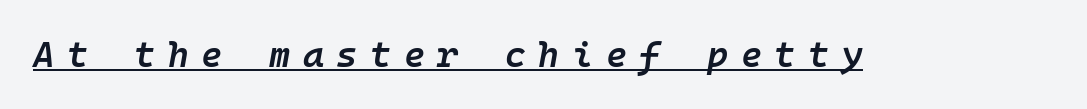
The axis of the letterforms is tilted away from vertical. Honestly, the underline is the first thing you notice here. Heft: intermediate — a semibold. The rendering uses typewriter-style spacing with identical character cells. This sample uses expanded letter spacing, leaving extra air between glyphs.
